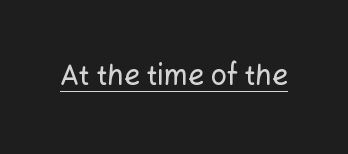
Each line of the rendering has a horizontal stroke beneath the glyphs. The letterforms sit shoulder to shoulder at normal distance. If you drew a line through each stem, it would be perfectly vertical. Nope, no serifs anywhere on these letters. This sample has the flowing, uneven cadence of proportional lettering.
